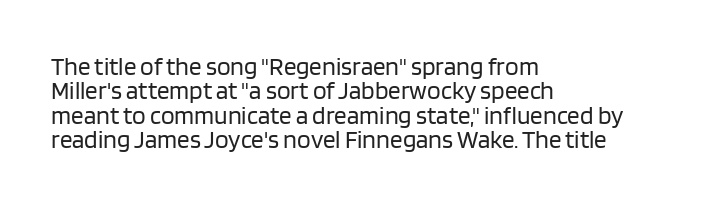
Q: Is the text bold? A: No.
Q: Is the text italic (slanted)? A: No, it is upright.
Q: Is the text underlined? A: No.
Q: How is the paragraph aligned? A: Left-aligned.
Q: Is the spacing between letters normal or unusually wide? A: Normal.
Q: Is the spacing between lines tight, normal or loose? A: Tight.
